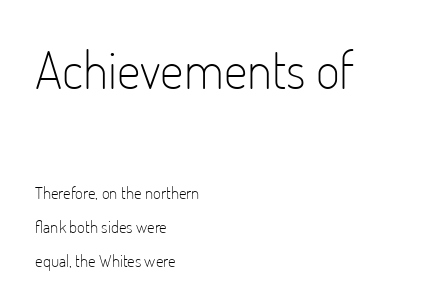
Nobody touched the tracking dial on this one. The block of text is sparse from top to bottom, with ample space between rows. The letters advance in unequal steps, a hallmark of proportional type. Stem width sits at or under what a default text font uses. Words float on clear page, feet unadorned.
